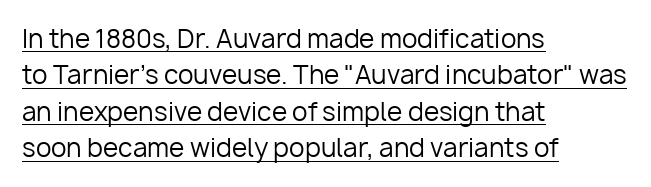
Q: Is the text bold? A: No.
Q: Is the text italic (slanted)? A: No, it is upright.
Q: Is the text underlined? A: Yes.
Q: How is the paragraph aligned? A: Left-aligned.
Q: Is the spacing between letters normal or unusually wide? A: Normal.
Q: Is the spacing between lines tight, normal or loose? A: Normal.
